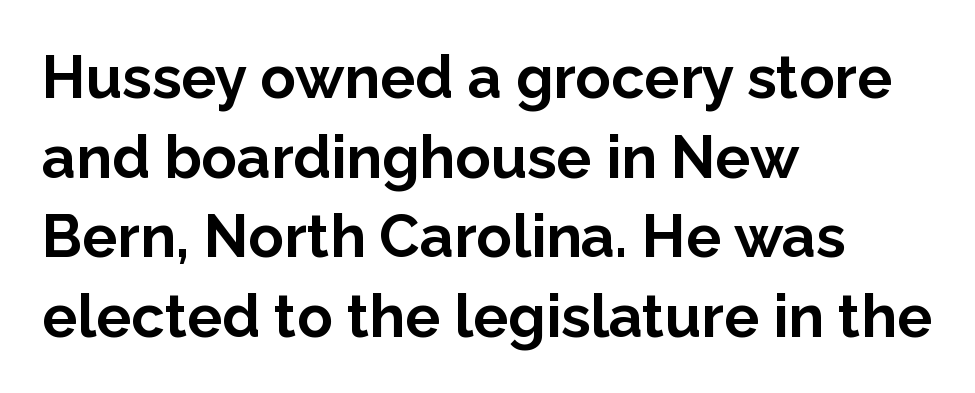
Q: Is the text bold? A: Yes.
Q: Is the text italic (slanted)? A: No, it is upright.
Q: Is the typeface a serif or a sans-serif typeface? A: Sans-serif.
Q: Is the text underlined? A: No.
Q: How is the paragraph aligned? A: Left-aligned.
Q: Is the spacing between letters normal or unusually wide? A: Normal.
Q: Is the spacing between lines tight, normal or loose? A: Normal.
Q: Width (condensed, normal, or wide)? A: Normal.
Q: Stroke contrast? A: Low.
Q: x-height? A: Medium.
Q: Monospaced? A: No.
